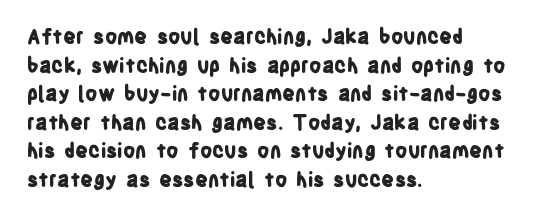
The image shows 20 px bold type, upright; set left-aligned, normal line spacing (1.43x), normal letter spacing, not underlined.
